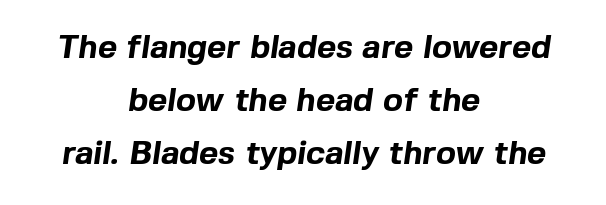
Q: Is the text bold? A: Yes.
Q: Is the typeface a serif or a sans-serif typeface? A: Sans-serif.
Q: Is the text underlined? A: No.
Q: How is the paragraph aligned? A: Centered.
Q: Is the spacing between letters normal or unusually wide? A: Normal.
Q: Is the spacing between lines tight, normal or loose? A: Normal.
Q: Width (condensed, normal, or wide)? A: Normal.
Q: x-height? A: Medium.
Q: Monospaced? A: No.
